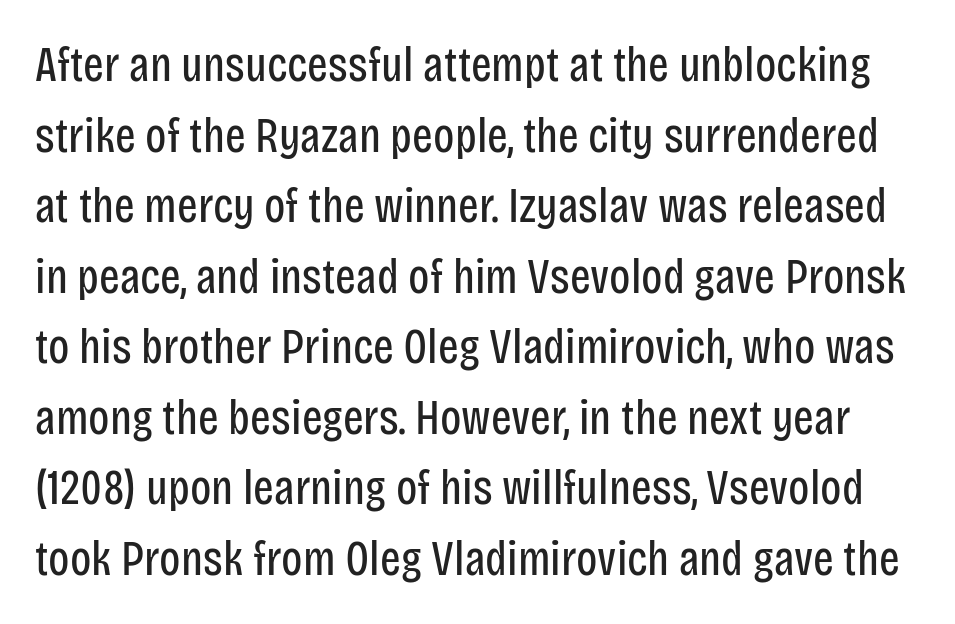
The image shows 49 px regular-weight, condensed sans-serif type, upright; set normal line spacing (1.44x), normal letter spacing, not underlined; low stroke contrast and a large x-height.
